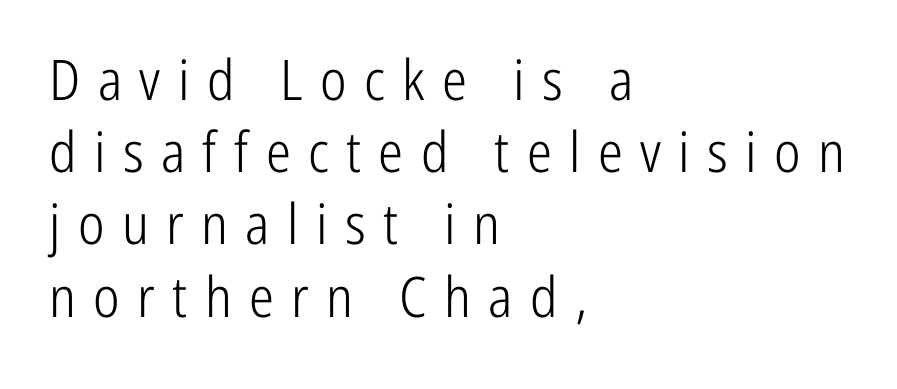
{"serif": "no", "italic": "no", "bold": "no", "weight": "light", "width": "condensed", "stroke_contrast": "low", "x_height": "medium", "monospaced": "no", "underline": "no", "align": "left", "line_spacing": "normal", "line_spacing_ratio": 1.29, "letter_spacing": "wide", "letter_spacing_em": 0.31, "glyph_px": 56}
